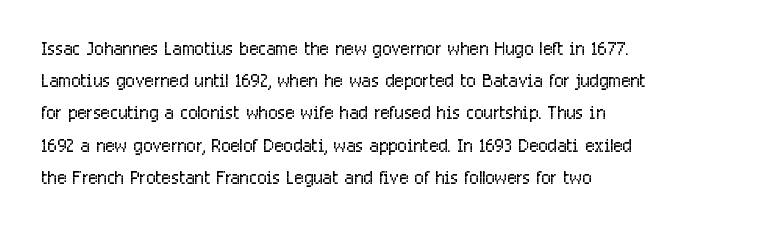
The image shows 25 px text type, upright; set left-aligned, normal line spacing (1.29x), normal letter spacing, not underlined.
